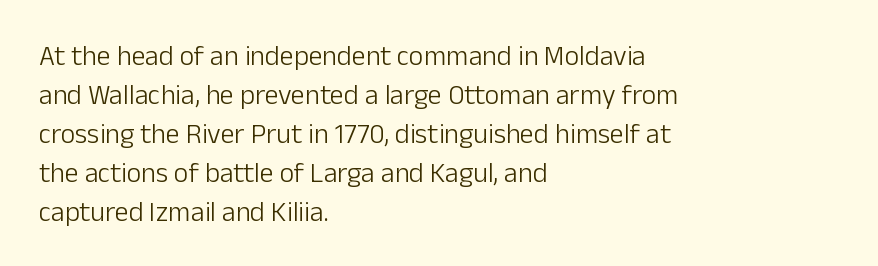
The image shows 28 px light sans-serif type, upright; set left-aligned, normal line spacing (1.39x), normal letter spacing, not underlined; low stroke contrast and a medium x-height.
